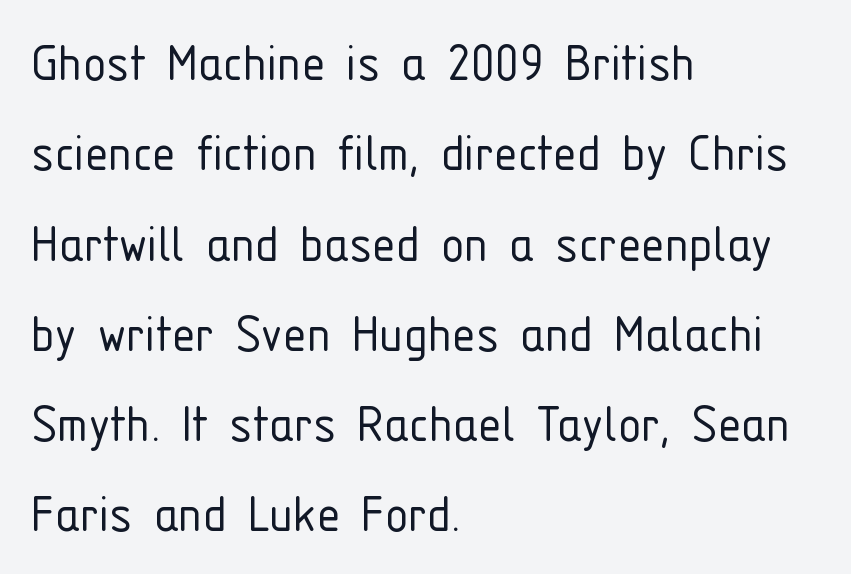
The image shows 59 px light, condensed sans-serif type, upright; set left-aligned, normal line spacing (1.53x), normal letter spacing, not underlined; low stroke contrast and a medium x-height.
